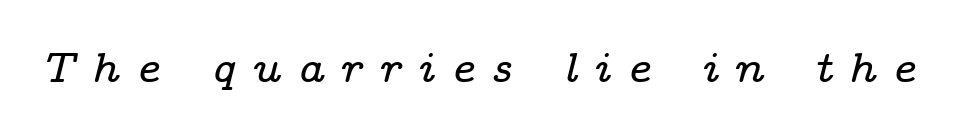
Q: Is the text italic (slanted)? A: Yes, it leans right by about 14 degrees.
Q: Is the typeface a serif or a sans-serif typeface? A: Serif.
Q: Is the text underlined? A: No.
Q: Is the spacing between letters normal or unusually wide? A: Unusually wide.
Q: Width (condensed, normal, or wide)? A: Wide.
Q: Stroke contrast? A: Low.
Q: x-height? A: Medium.
Q: Monospaced? A: No.
